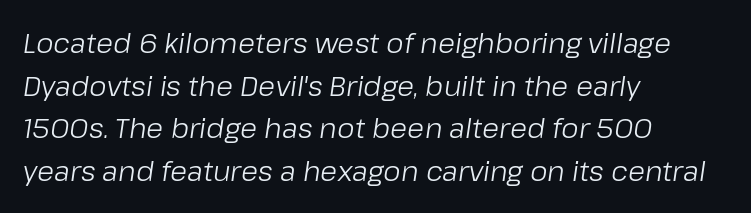
The image shows 28 px light type, italic (leaning right); set left-aligned, normal line spacing (1.52x), normal letter spacing, not underlined; low stroke contrast and a medium x-height.
